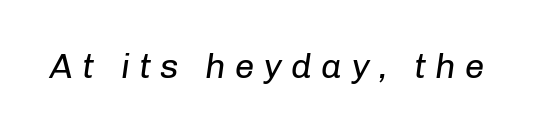
Q: Is the text bold? A: No.
Q: Is the text italic (slanted)? A: Yes, it leans right by about 8 degrees.
Q: Is the text underlined? A: No.
Q: Is the spacing between letters normal or unusually wide? A: Unusually wide.
Q: Width (condensed, normal, or wide)? A: Normal.
Q: Stroke contrast? A: Low.
Q: x-height? A: Medium.
Q: Monospaced? A: No.
